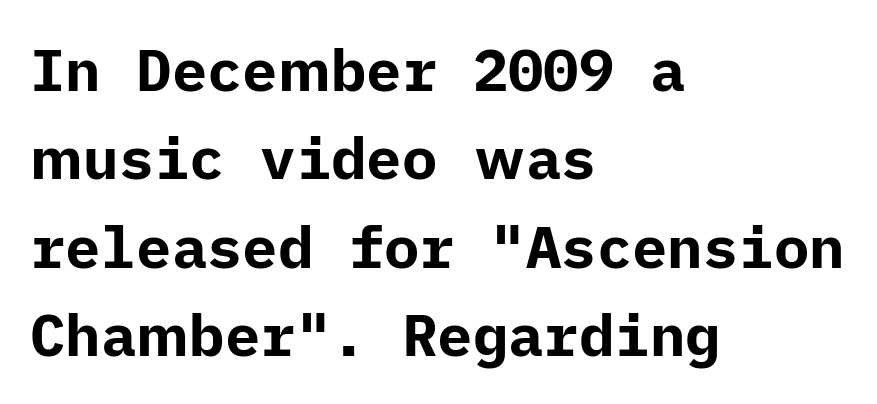
Q: Is the text bold? A: Yes.
Q: Is the text italic (slanted)? A: No, it is upright.
Q: Is the typeface a serif or a sans-serif typeface? A: Sans-serif.
Q: Is the text underlined? A: No.
Q: How is the paragraph aligned? A: Left-aligned.
Q: Is the spacing between letters normal or unusually wide? A: Normal.
Q: Is the spacing between lines tight, normal or loose? A: Normal.
Q: Width (condensed, normal, or wide)? A: Normal.
Q: Stroke contrast? A: Low.
Q: x-height? A: Medium.
